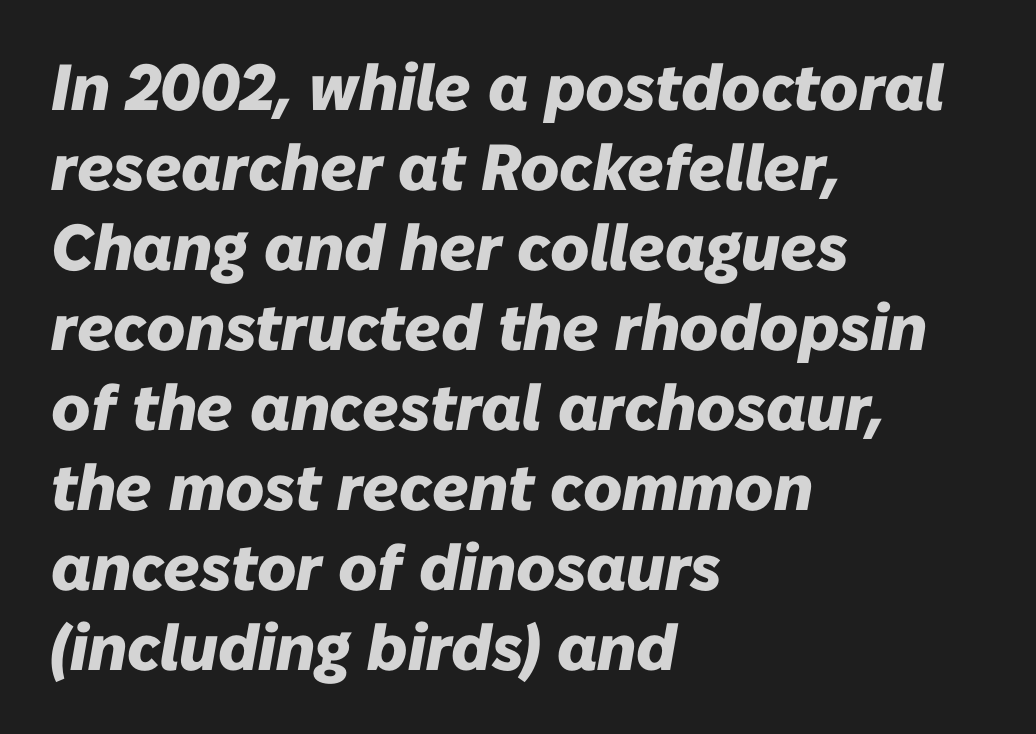
The image shows 65 px heavy type, italic (leaning right); set left-aligned, line spacing 1.23x, normal letter spacing, not underlined; low stroke contrast and a medium x-height.
